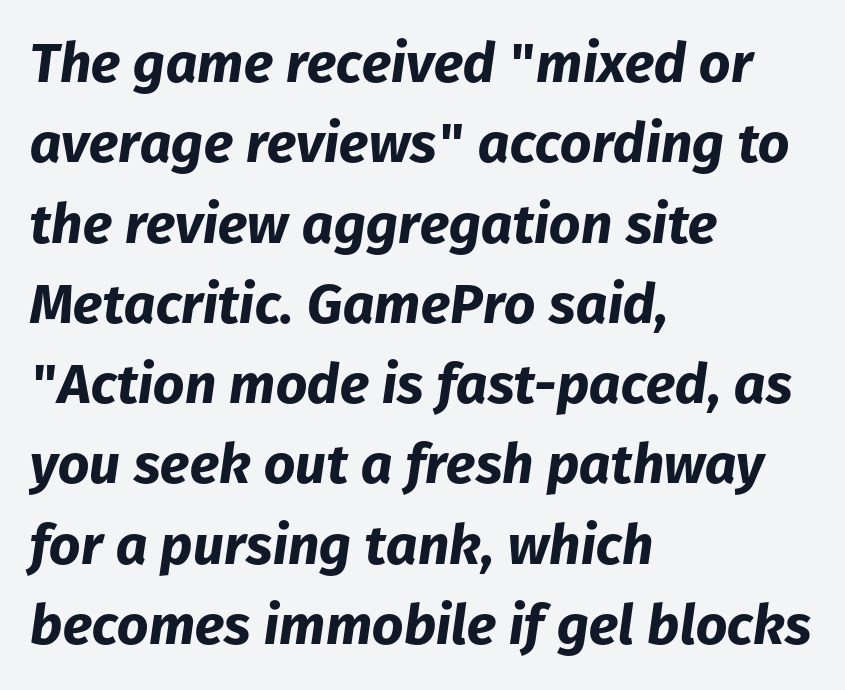
The image shows 55 px bold type, italic (leaning right); set left-aligned, normal line spacing (1.46x), normal letter spacing, not underlined; low stroke contrast and a medium x-height.
